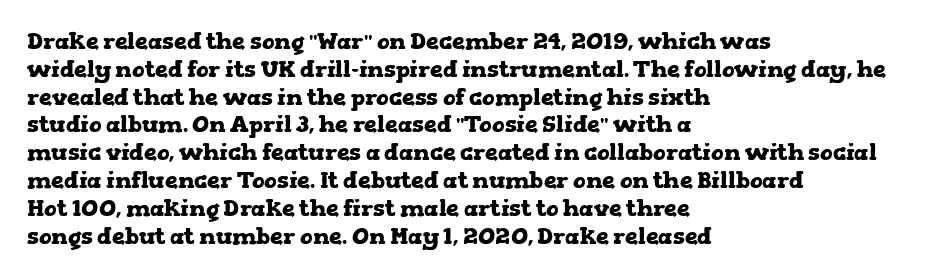
Short and long lines alike share a common starting point at left. Unlike italic type, these characters show no tilt at all. The passage shown is emphatically bold. The face used here is rendered with its standard letterfit. The space beneath each line is pristine and unruled.
